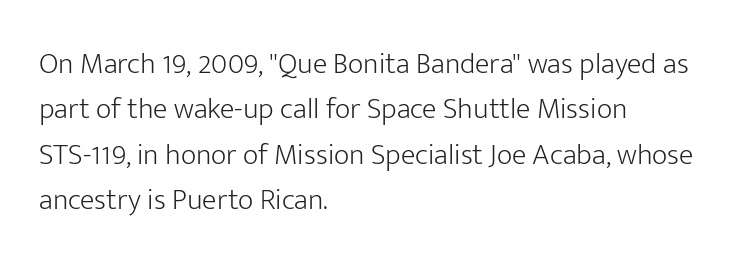
Q: Is the text bold? A: No.
Q: Is the text italic (slanted)? A: No, it is upright.
Q: Is the typeface a serif or a sans-serif typeface? A: Sans-serif.
Q: Is the text underlined? A: No.
Q: How is the paragraph aligned? A: Left-aligned.
Q: Is the spacing between letters normal or unusually wide? A: Normal.
Q: Is the spacing between lines tight, normal or loose? A: Normal.
Q: Width (condensed, normal, or wide)? A: Normal.
Q: Stroke contrast? A: Low.
Q: x-height? A: Medium.
Q: Monospaced? A: No.
